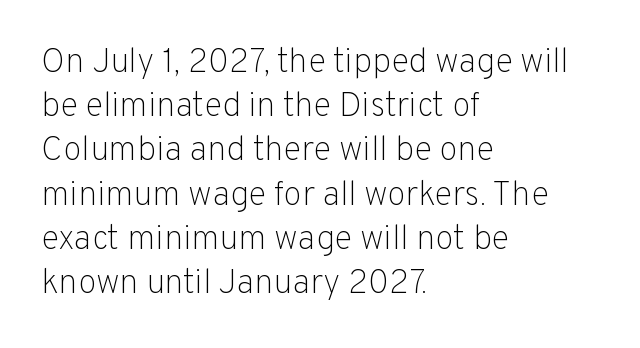
Q: Is the text bold? A: No.
Q: Is the text italic (slanted)? A: No, it is upright.
Q: Is the typeface a serif or a sans-serif typeface? A: Sans-serif.
Q: Is the text underlined? A: No.
Q: How is the paragraph aligned? A: Left-aligned.
Q: Is the spacing between letters normal or unusually wide? A: Normal.
Q: Is the spacing between lines tight, normal or loose? A: Normal.
Q: Width (condensed, normal, or wide)? A: Normal.
Q: Stroke contrast? A: Low.
Q: x-height? A: Medium.
Q: Monospaced? A: No.
